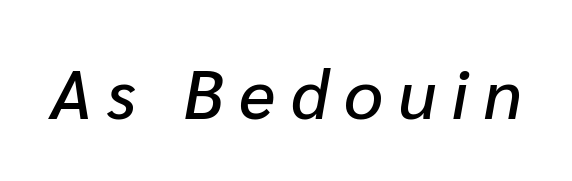
The glyphs look as if they've been sheared to an angle. The face used here is proportionally spaced, like ordinary book or web type. There is plenty of visible air inserted between adjacent glyphs. Quick note: underline off.
